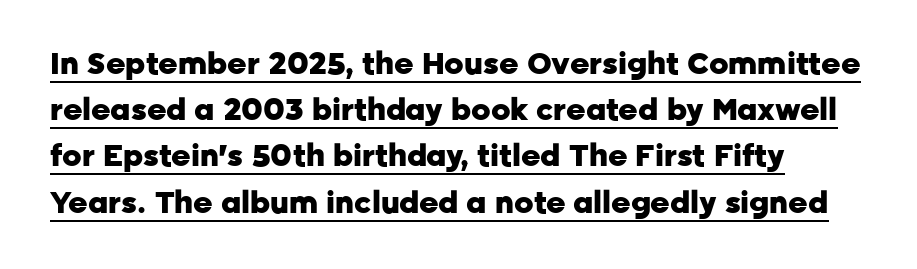
Q: Is the text bold? A: Yes.
Q: Is the text italic (slanted)? A: No, it is upright.
Q: Is the typeface a serif or a sans-serif typeface? A: Sans-serif.
Q: Is the text underlined? A: Yes.
Q: How is the paragraph aligned? A: Left-aligned.
Q: Is the spacing between letters normal or unusually wide? A: Normal.
Q: Is the spacing between lines tight, normal or loose? A: Normal.
Q: Width (condensed, normal, or wide)? A: Normal.
Q: Stroke contrast? A: Low.
Q: x-height? A: Medium.
Q: Monospaced? A: No.
